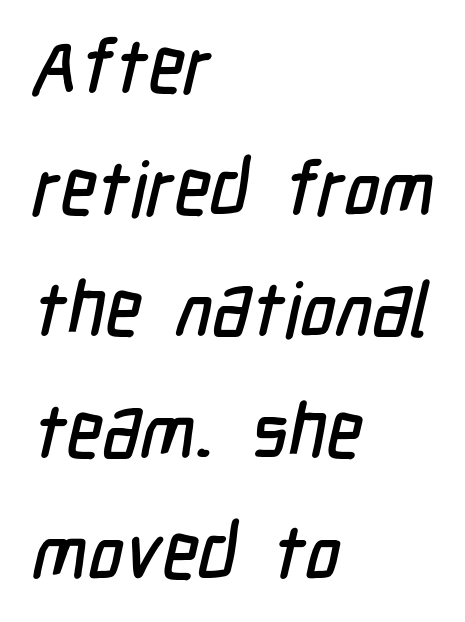
{"serif": "no", "width": "condensed", "stroke_contrast": "low", "x_height": "medium", "monospaced": "no", "underline": "no", "align": "left", "line_spacing": "normal", "line_spacing_ratio": 1.6, "letter_spacing": "normal", "letter_spacing_em": 0.0, "glyph_px": 76}
